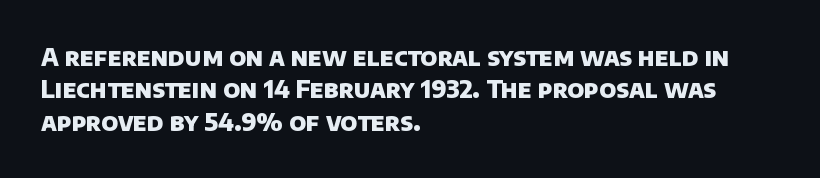
Q: Is the text bold? A: Yes.
Q: Is the text underlined? A: No.
Q: How is the paragraph aligned? A: Left-aligned.
Q: Is the spacing between letters normal or unusually wide? A: Normal.
Q: Is the spacing between lines tight, normal or loose? A: Normal.
